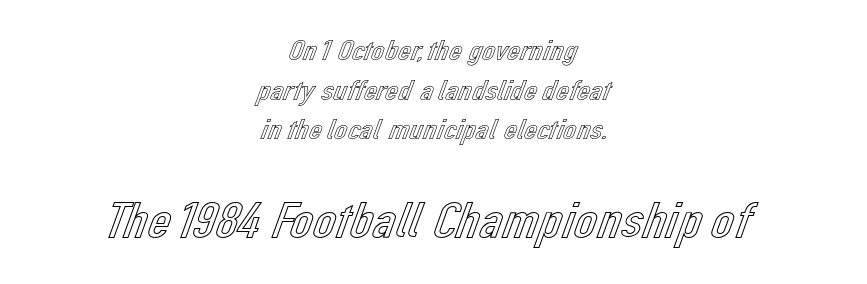
Q: Is the text italic (slanted)? A: Yes.
Q: Is the text underlined? A: No.
Q: How is the paragraph aligned? A: Centered.
Q: Is the spacing between letters normal or unusually wide? A: Normal.
Q: Is the spacing between lines tight, normal or loose? A: Normal.
Q: Which block of text is set in a larger size, the first (top) or the second (bottom)? A: The second (bottom) one.
Q: Width (condensed, normal, or wide)? A: Normal.
Q: x-height? A: Medium.
Q: Monospaced? A: No.
